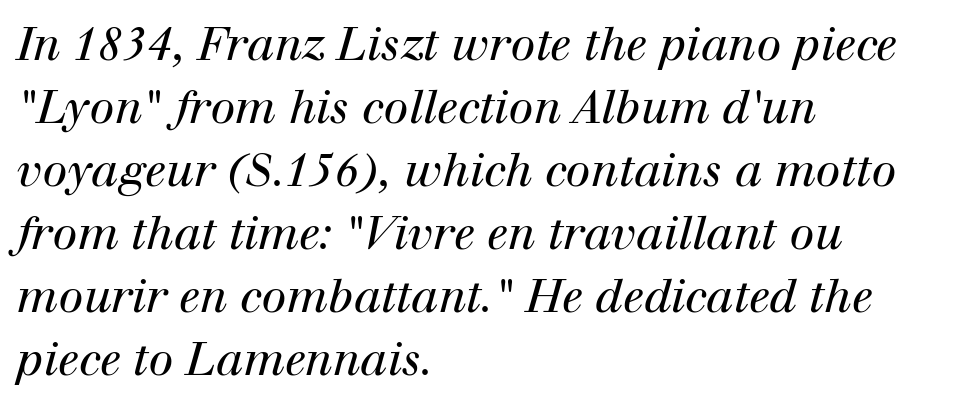
The image shows 45 px regular-weight serif type, italic (leaning right); set left-aligned, normal line spacing (1.4x), normal letter spacing, not underlined; high stroke contrast and a medium x-height.
